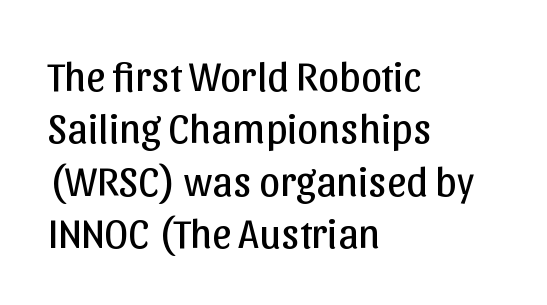
{"serif": "no", "italic": "no", "bold": "no", "weight": "regular", "width": "normal", "stroke_contrast": "low", "x_height": "medium", "monospaced": "no", "underline": "no", "align": "left", "line_spacing": "normal", "line_spacing_ratio": 1.25, "letter_spacing": "normal", "letter_spacing_em": 0.0, "glyph_px": 42}
